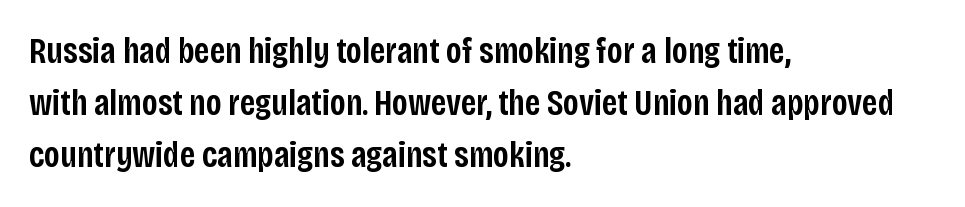
Q: Is the text bold? A: Semi-bold.
Q: Is the text italic (slanted)? A: No, it is upright.
Q: Is the typeface a serif or a sans-serif typeface? A: Sans-serif.
Q: Is the text underlined? A: No.
Q: How is the paragraph aligned? A: Left-aligned.
Q: Is the spacing between letters normal or unusually wide? A: Normal.
Q: Is the spacing between lines tight, normal or loose? A: Normal.
Q: Width (condensed, normal, or wide)? A: Condensed.
Q: Stroke contrast? A: Low.
Q: x-height? A: Large.
Q: Monospaced? A: No.
